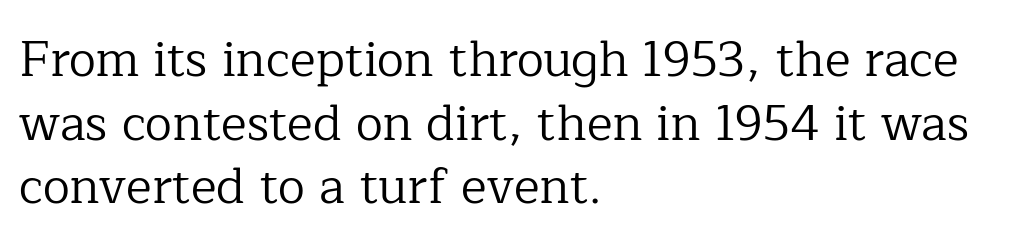
The image shows 49 px regular-weight serif type, upright; set left-aligned, normal line spacing (1.3x), normal letter spacing, not underlined; low stroke contrast and a medium x-height.
